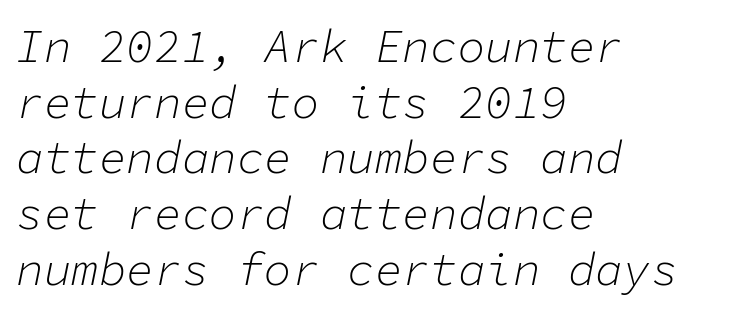
{"italic": "yes", "lean": "right", "slant_degrees": 11, "bold": "no", "weight": "light", "width": "normal", "stroke_contrast": "low", "x_height": "medium", "monospaced": "yes", "underline": "no", "align": "left", "line_spacing_ratio": 1.21, "letter_spacing": "normal", "letter_spacing_em": 0.0, "glyph_px": 46}
